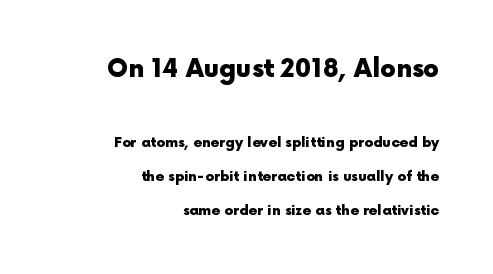
{"italic": "no", "bold": "yes", "underline": "no", "align": "right", "line_spacing": "loose", "line_spacing_ratio": 2.41, "letter_spacing": "normal", "letter_spacing_em": 0.0, "larger_block": "first", "size_ratio": 1.79, "glyph_px": 25}
